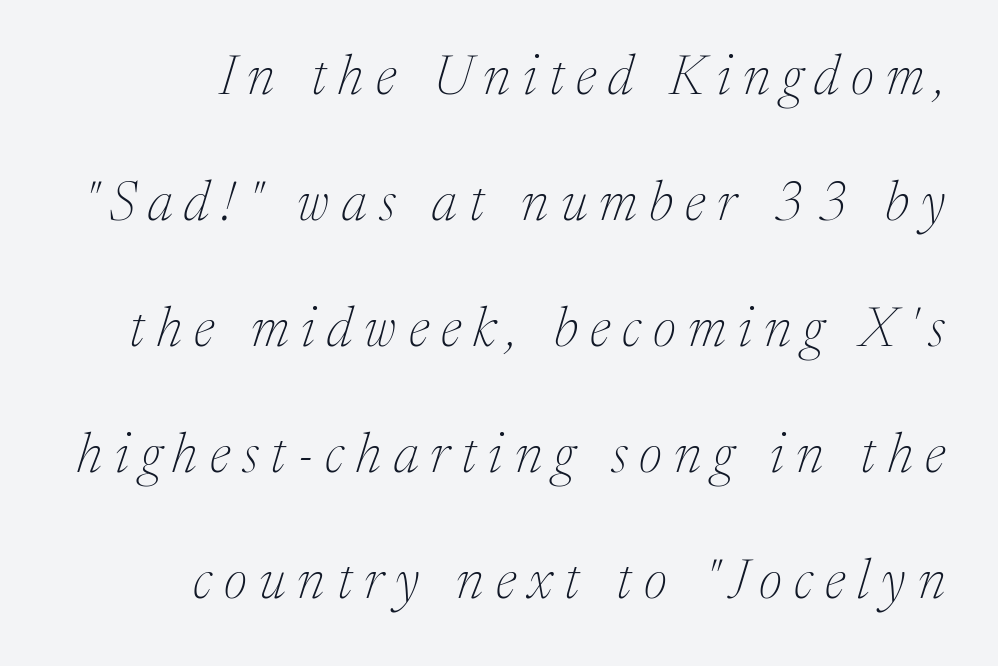
{"serif": "yes", "italic": "yes", "lean": "right", "slant_degrees": 17, "bold": "no", "weight": "thin", "width": "normal", "stroke_contrast": "medium", "x_height": "medium", "monospaced": "no", "underline": "no", "align": "right", "line_spacing": "loose", "line_spacing_ratio": 2.29, "letter_spacing": "wide", "letter_spacing_em": 0.22, "glyph_px": 55}
